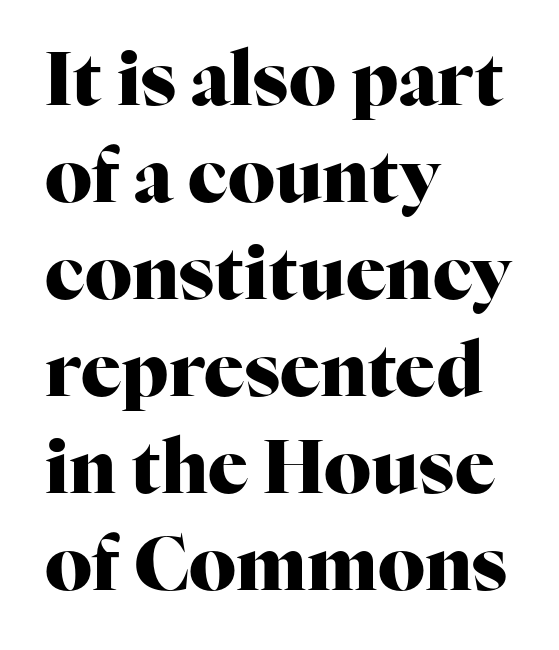
The image shows 74 px heavy serif type, upright; set left-aligned, normal line spacing (1.31x), normal letter spacing, not underlined; high stroke contrast and a medium x-height.
